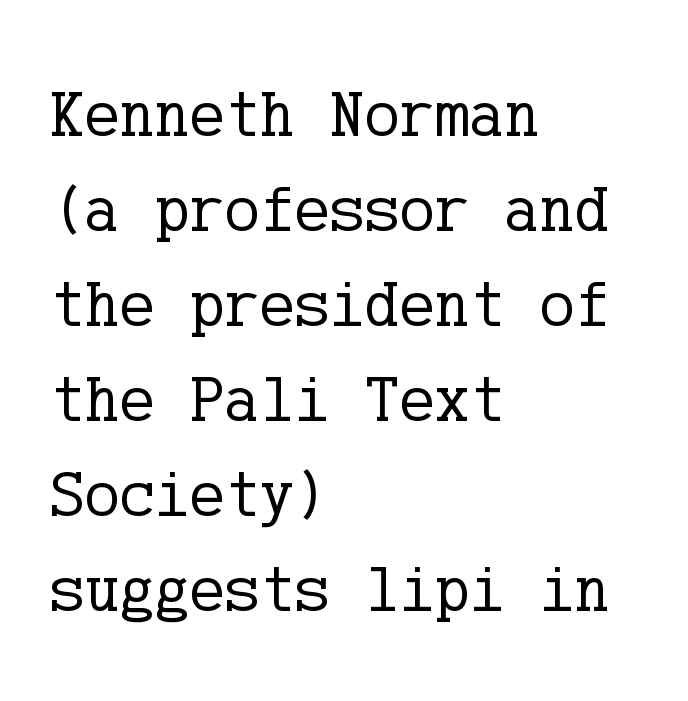
{"serif": "yes", "italic": "no", "bold": "no", "weight": "regular", "width": "normal", "stroke_contrast": "low", "x_height": "medium", "underline": "no", "align": "left", "line_spacing": "normal", "line_spacing_ratio": 1.44, "letter_spacing": "normal", "letter_spacing_em": 0.0, "glyph_px": 66}
